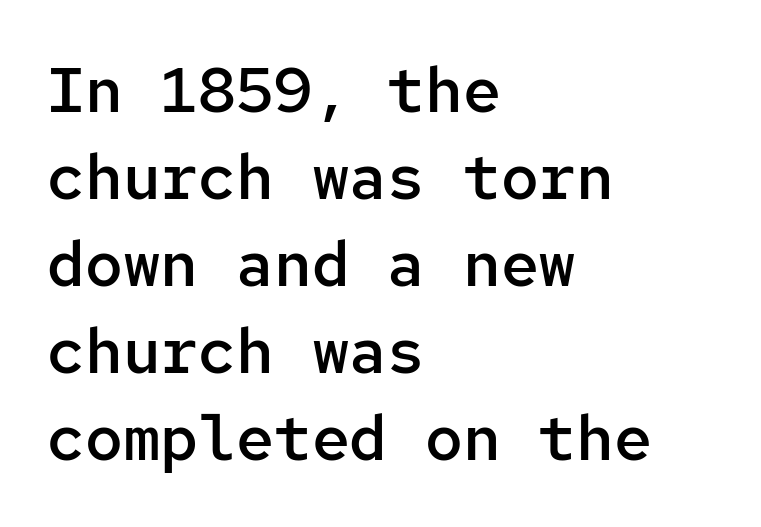
{"serif": "no", "italic": "no", "bold": "semi", "weight": "semibold", "width": "normal", "stroke_contrast": "low", "x_height": "medium", "monospaced": "yes", "underline": "no", "align": "left", "line_spacing": "normal", "line_spacing_ratio": 1.38, "letter_spacing": "normal", "letter_spacing_em": 0.0, "glyph_px": 63}
